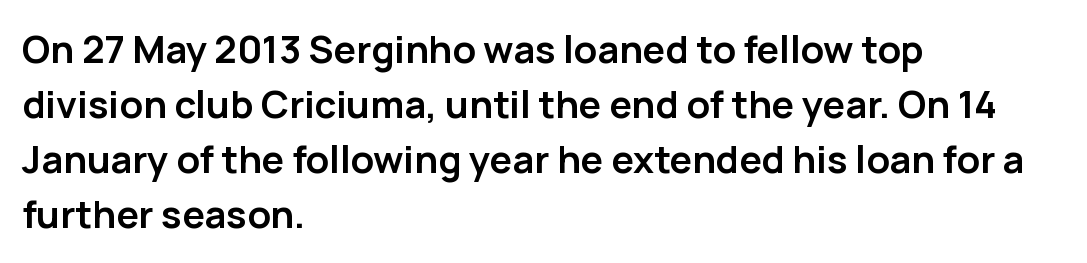
A roman cut, with each character standing at attention. Interline gaps are of average width in this sample. These lines are composed in type without serifs. These lines stack with their left ends in a neat column.
